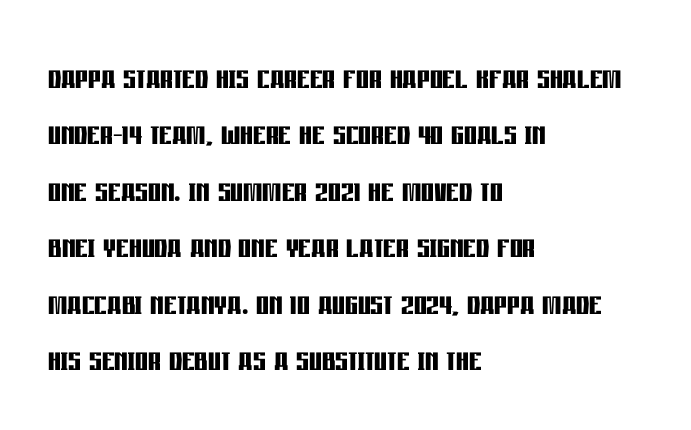
Compared with typical body copy, the letter spacing here is the same. What kind of face is this? One without serifs — a sans. A clean baseline with only descenders dipping below it. Posture: upright roman.
